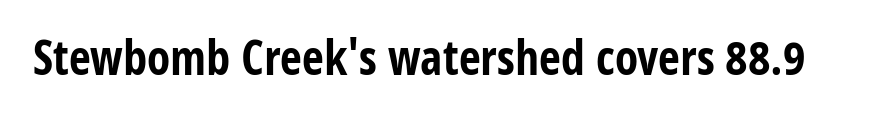
Compared with typical body copy, the letter spacing here is the same. These lines are composed in type without serifs. Chunky letters — that's bold for sure. Only glyphs here, with clear space below each row.
